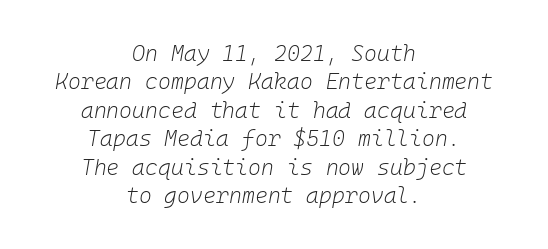
The image shows 22 px text type, italic (leaning right); set centered, normal line spacing (1.29x), normal letter spacing, not underlined.
